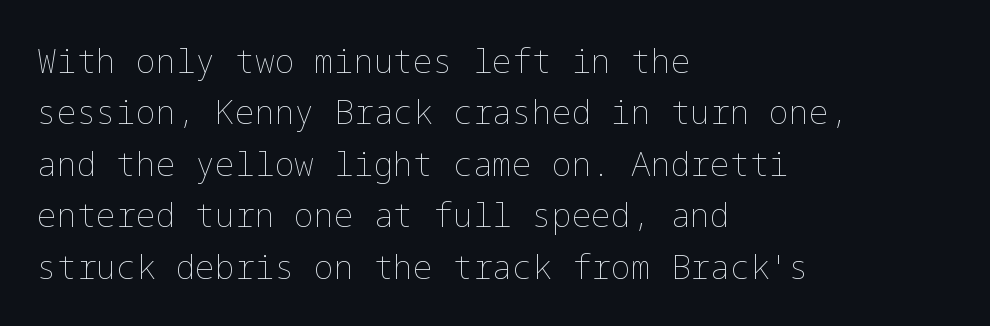
{"italic": "no", "bold": "no", "weight": "thin", "width": "normal", "stroke_contrast": "low", "x_height": "medium", "underline": "no", "align": "left", "line_spacing": "normal", "line_spacing_ratio": 1.56, "letter_spacing": "normal", "letter_spacing_em": 0.0, "glyph_px": 33}
